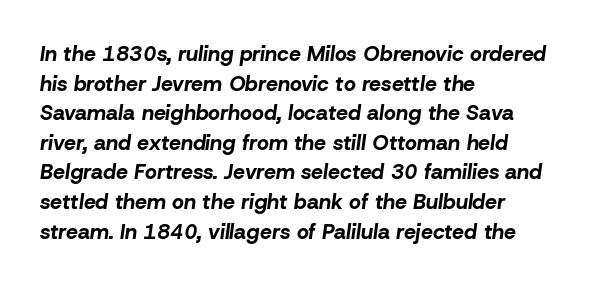
Q: Is the text bold? A: Yes.
Q: Is the text italic (slanted)? A: Yes, it leans right by about 8 degrees.
Q: Is the text underlined? A: No.
Q: How is the paragraph aligned? A: Left-aligned.
Q: Is the spacing between letters normal or unusually wide? A: Normal.
Q: Is the spacing between lines tight, normal or loose? A: Normal.
